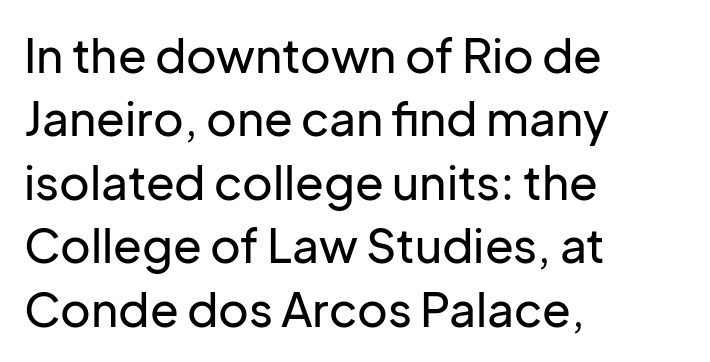
The image shows 47 px sans-serif type, upright; set left-aligned, normal line spacing (1.35x), normal letter spacing, not underlined; low stroke contrast and a medium x-height.
